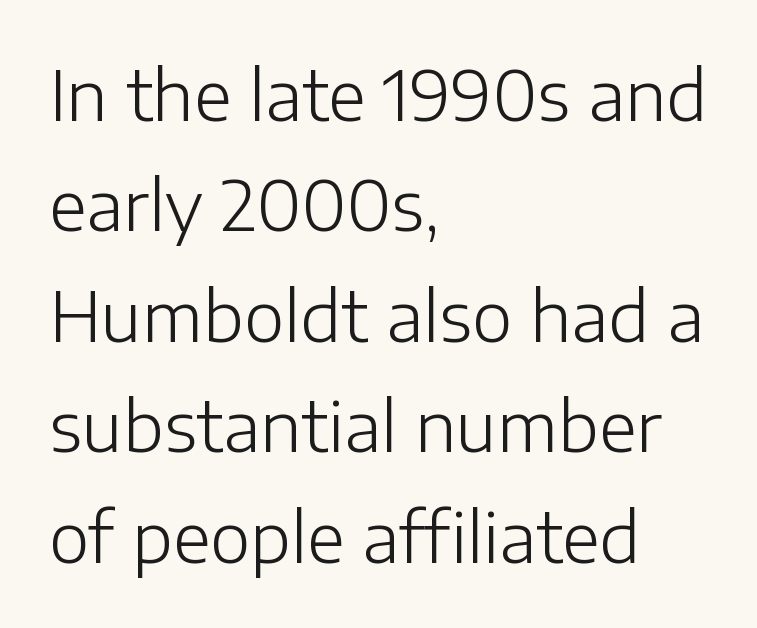
{"serif": "no", "italic": "no", "bold": "no", "weight": "light", "width": "normal", "stroke_contrast": "low", "x_height": "medium", "monospaced": "no", "underline": "no", "align": "left", "line_spacing": "normal", "line_spacing_ratio": 1.6, "letter_spacing": "normal", "letter_spacing_em": 0.0, "glyph_px": 69}
